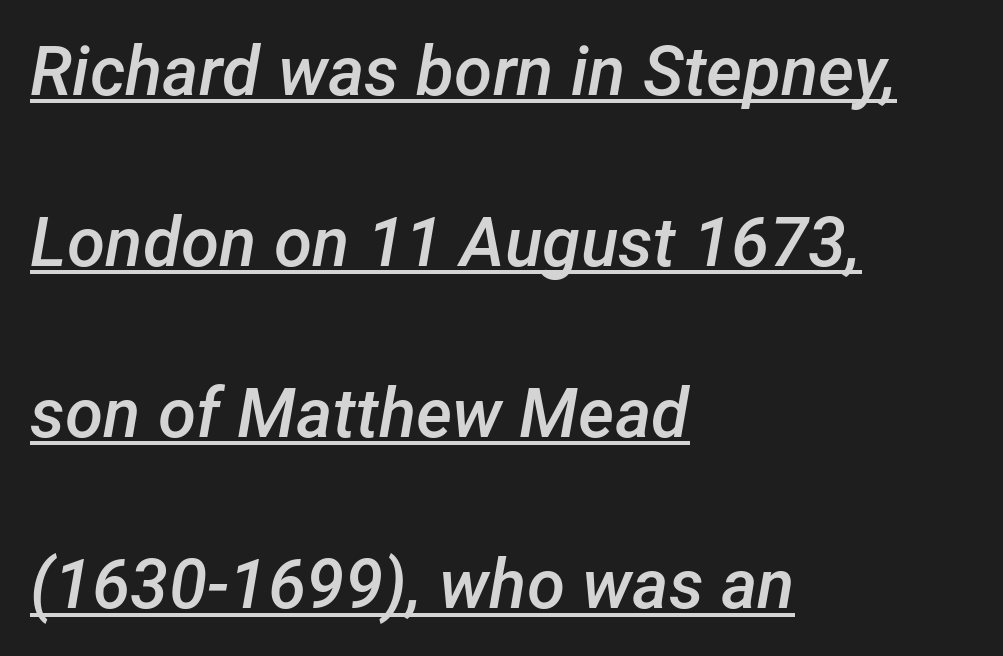
Compared with typical body copy, the letter spacing here is the same. Moderately thickened strokes mark this as semibold type. A student would call this left alignment; a typographer would say flush left, rag right. This sample trades compactness for vertical openness between lines.
